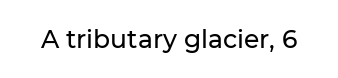
Q: Is the text italic (slanted)? A: No, it is upright.
Q: Is the text underlined? A: No.
Q: Is the spacing between letters normal or unusually wide? A: Normal.
